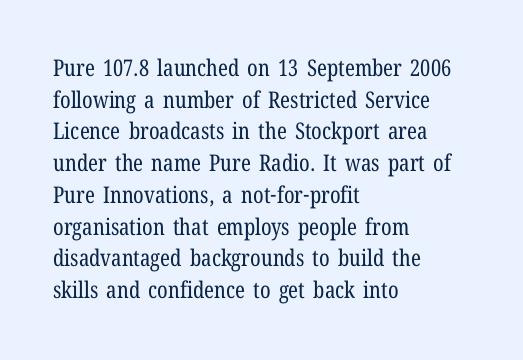
{"italic": "no", "bold": "no", "underline": "no", "align": "left", "line_spacing": "normal", "line_spacing_ratio": 1.38, "letter_spacing": "normal", "letter_spacing_em": 0.0, "glyph_px": 23}
